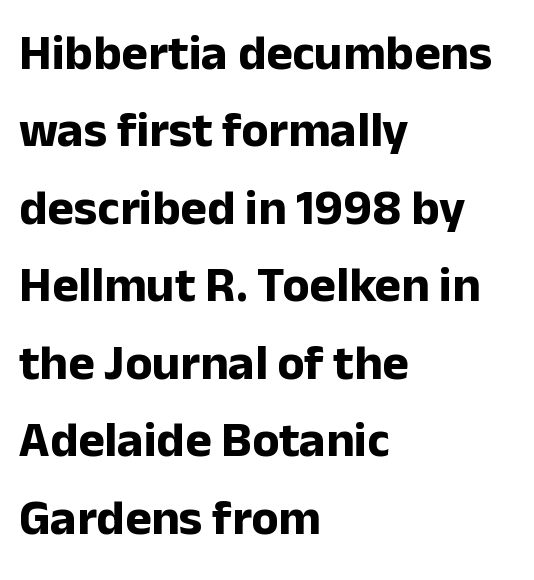
{"serif": "no", "italic": "no", "bold": "yes", "weight": "bold", "width": "normal", "stroke_contrast": "low", "x_height": "medium", "monospaced": "no", "underline": "no", "align": "left", "line_spacing": "normal", "line_spacing_ratio": 1.55, "letter_spacing": "normal", "letter_spacing_em": 0.0, "glyph_px": 50}
